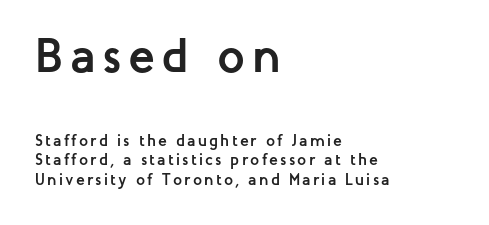
{"serif": "no", "italic": "no", "bold": "yes", "weight": "semibold", "width": "normal", "stroke_contrast": "low", "x_height": "medium", "monospaced": "no", "underline": "no", "align": "left", "line_spacing_ratio": 1.22, "larger_block": "first", "size_ratio": 3.06, "glyph_px": 49}
